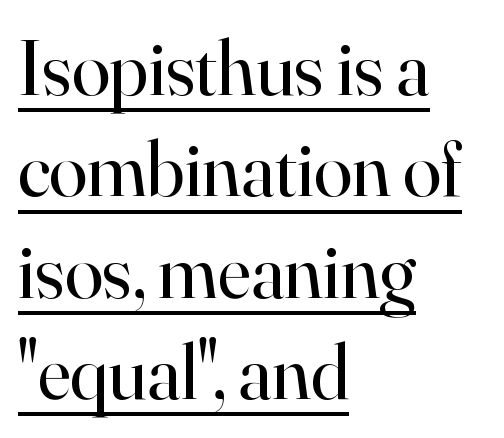
Q: Is the text bold? A: No.
Q: Is the text italic (slanted)? A: No, it is upright.
Q: Is the typeface a serif or a sans-serif typeface? A: Serif.
Q: Is the text underlined? A: Yes.
Q: How is the paragraph aligned? A: Left-aligned.
Q: Is the spacing between letters normal or unusually wide? A: Normal.
Q: Is the spacing between lines tight, normal or loose? A: Normal.
Q: Width (condensed, normal, or wide)? A: Normal.
Q: Stroke contrast? A: High.
Q: x-height? A: Small.
Q: Monospaced? A: No.
